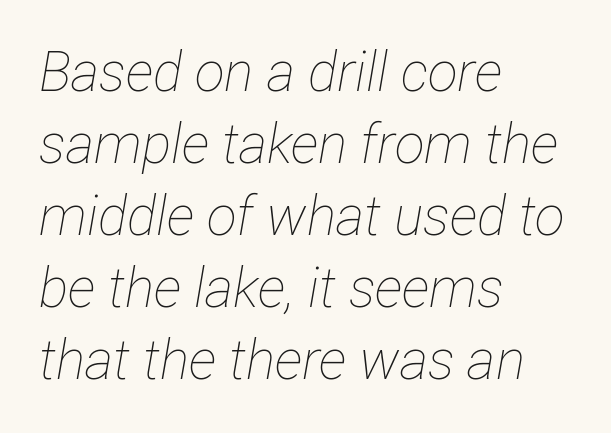
Q: Is the text bold? A: No.
Q: Is the text italic (slanted)? A: Yes, it leans right by about 12 degrees.
Q: Is the text underlined? A: No.
Q: How is the paragraph aligned? A: Left-aligned.
Q: Is the spacing between letters normal or unusually wide? A: Normal.
Q: Is the spacing between lines tight, normal or loose? A: Normal.
Q: Width (condensed, normal, or wide)? A: Condensed.
Q: Stroke contrast? A: Low.
Q: x-height? A: Medium.
Q: Monospaced? A: No.
